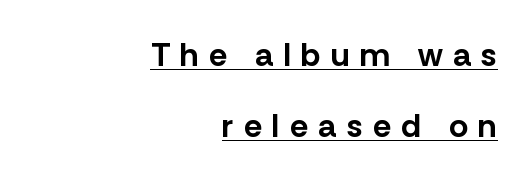
The image shows 33 px bold sans-serif type, upright; set right-aligned, loose line spacing (2.14x), unusually wide letter spacing (+0.31 em), underlined; low stroke contrast and a medium x-height.
